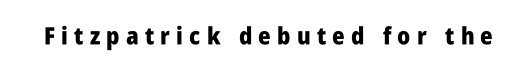
The image shows 24 px bold type, upright; set unusually wide letter spacing (+0.26 em), not underlined.
